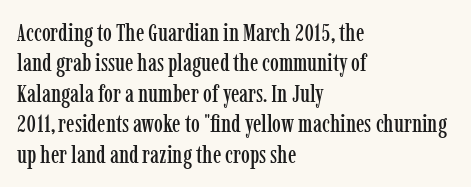
Q: Is the text italic (slanted)? A: No, it is upright.
Q: Is the text underlined? A: No.
Q: How is the paragraph aligned? A: Left-aligned.
Q: Is the spacing between letters normal or unusually wide? A: Normal.
